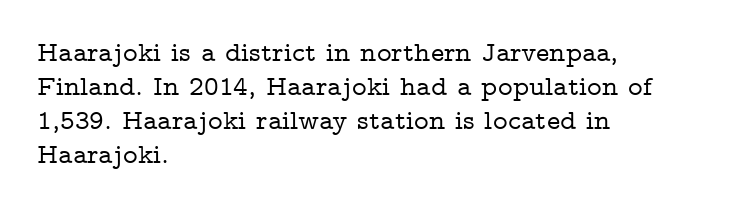
The rendering uses natural spacing where letterforms have individual widths. Short note: letters normally spaced. The lines in this sample share a left origin and differ only in where they stop. The strip under each line holds only bare page.
